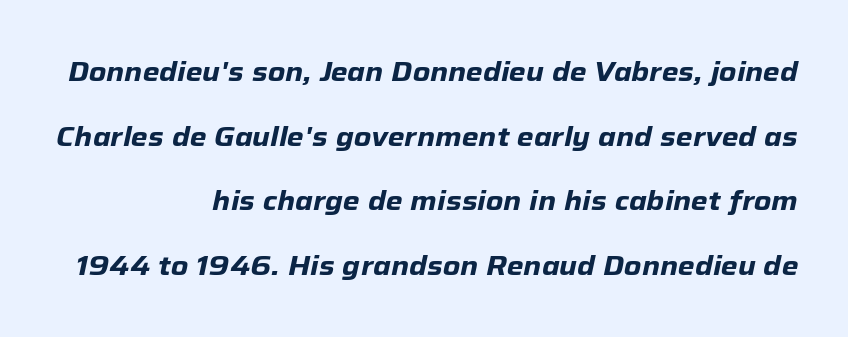
Q: Is the text bold? A: Yes.
Q: Is the text italic (slanted)? A: Yes, it leans right by about 12 degrees.
Q: Is the text underlined? A: No.
Q: How is the paragraph aligned? A: Right-aligned.
Q: Is the spacing between letters normal or unusually wide? A: Normal.
Q: Is the spacing between lines tight, normal or loose? A: Loose.
